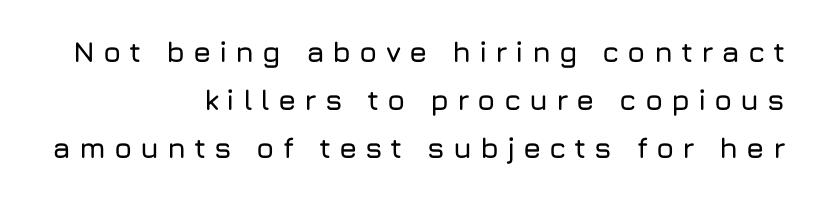
Leftover space on each line is placed entirely before the opening word. Do the characters align in a grid? No, the font is proportional. The letters stand upright; this is a roman face. A clean baseline with only descenders dipping below it.
